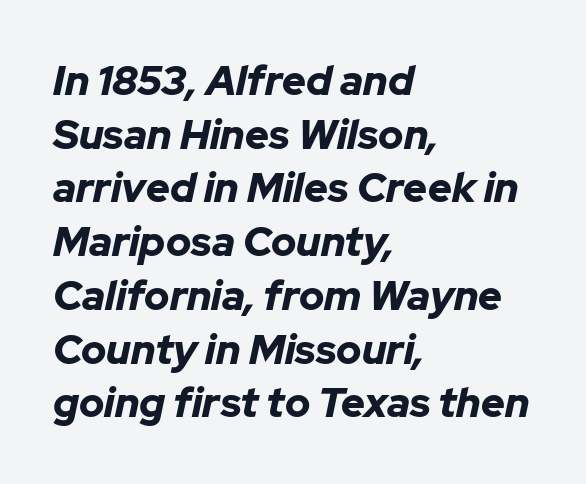
The image shows 41 px bold type, italic (leaning right); set left-aligned, normal line spacing (1.31x), normal letter spacing, not underlined; low stroke contrast and a medium x-height.
